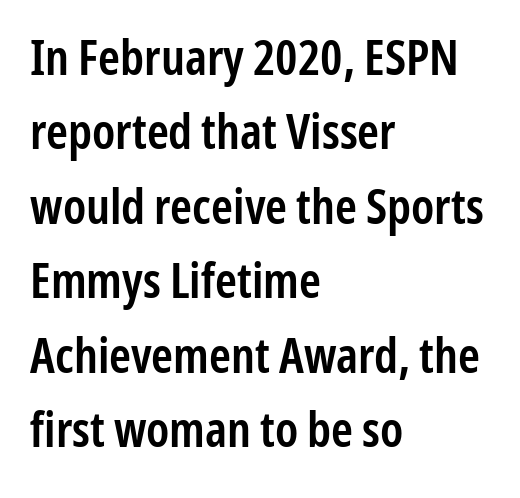
Nothing unusual about the tracking: characters are spaced as the font intends. Nothing sits at the stroke ends, so this counts as sans-serif. Unlike italic type, these characters show no tilt at all. Typeset ragged right — the left edge is the straight one.
